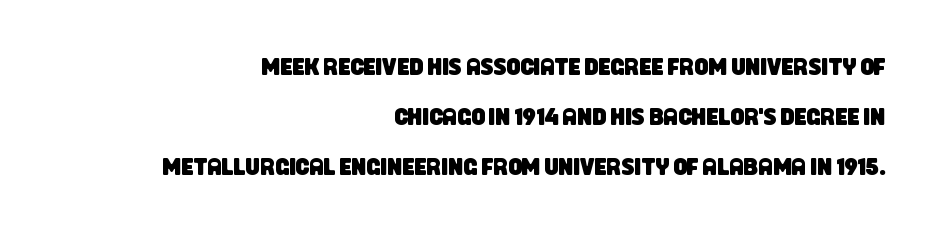
The image shows 24 px text type; set right-aligned, loose line spacing (2.08x), normal letter spacing, not underlined.
